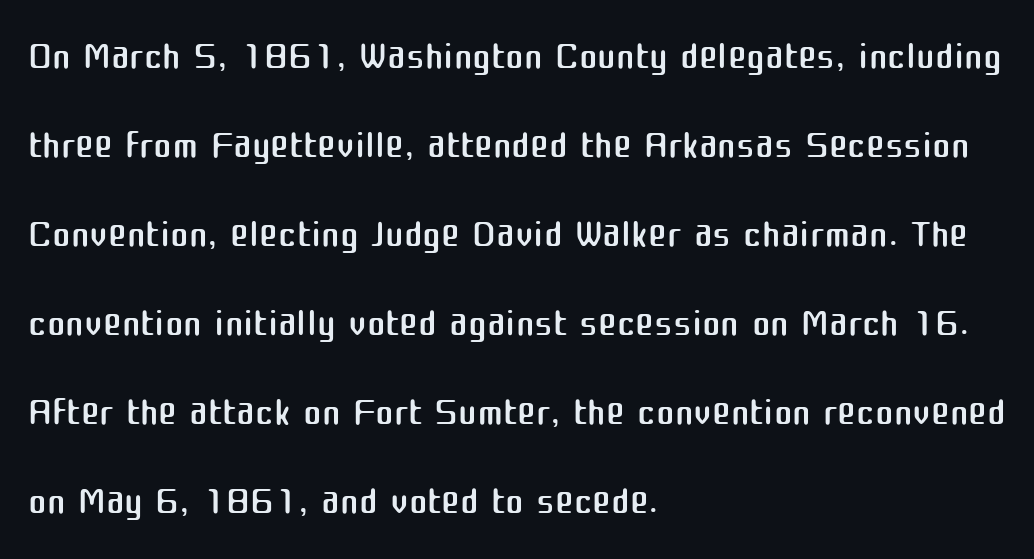
These lines were composed using upright roman letters. Stroke thickness stays within the range of a standard reading face or lighter. Interline gaps are of average width in this sample. Left-aligned paragraph, ragged on the right.
